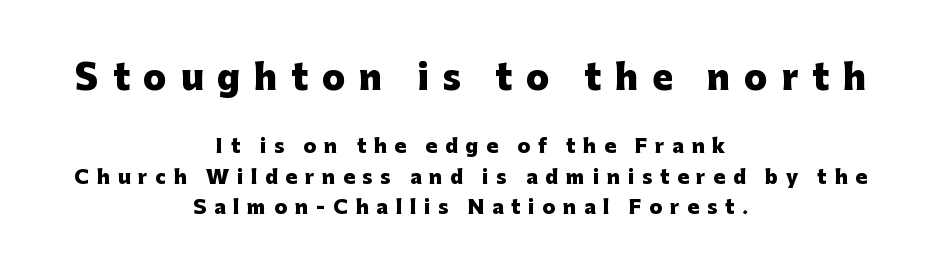
Q: Is the text bold? A: Yes.
Q: Is the text italic (slanted)? A: No, it is upright.
Q: Is the typeface a serif or a sans-serif typeface? A: Sans-serif.
Q: Is the text underlined? A: No.
Q: How is the paragraph aligned? A: Centered.
Q: Is the spacing between letters normal or unusually wide? A: Unusually wide.
Q: Is the spacing between lines tight, normal or loose? A: Normal.
Q: Which block of text is set in a larger size, the first (top) or the second (bottom)? A: The first (top) one.
Q: Width (condensed, normal, or wide)? A: Normal.
Q: Stroke contrast? A: Low.
Q: x-height? A: Medium.
Q: Monospaced? A: No.
